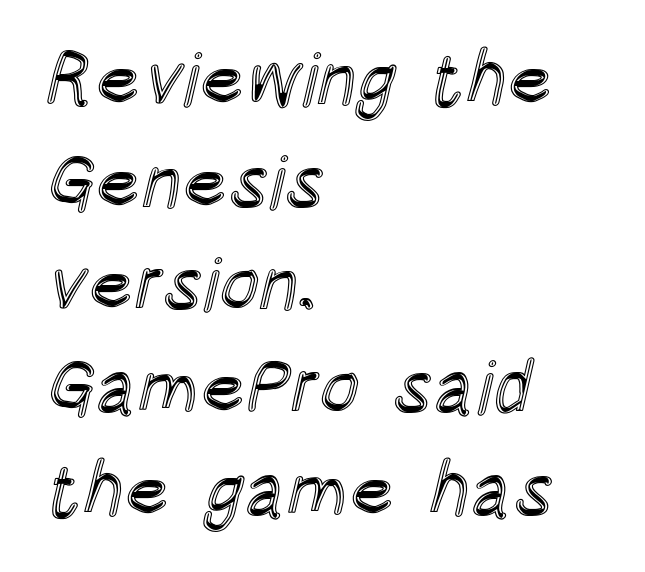
The gaps between neighbouring characters are ordinary and unremarkable. Character widths vary here, with narrow letters taking less room than wide ones. Normally led — the rows are evenly, conventionally spaced. The rag falls on the right side of this text block. Has an underline been added? It has not.
